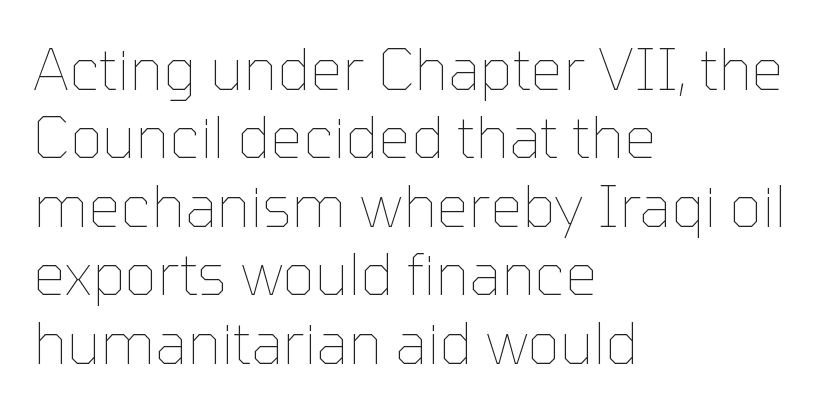
This reads as an unemphasized weight, regular at the heaviest. Character widths vary here, with narrow letters taking less room than wide ones. No word sits above an underline. The font's upright variant was chosen for this text. Left-aligned paragraph, ragged on the right.
